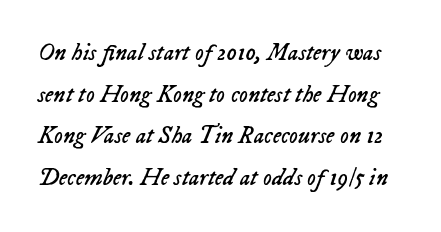
Q: Is the text bold? A: No.
Q: Is the text italic (slanted)? A: Yes, it leans right by about 23 degrees.
Q: Is the text underlined? A: No.
Q: Is the spacing between letters normal or unusually wide? A: Normal.
